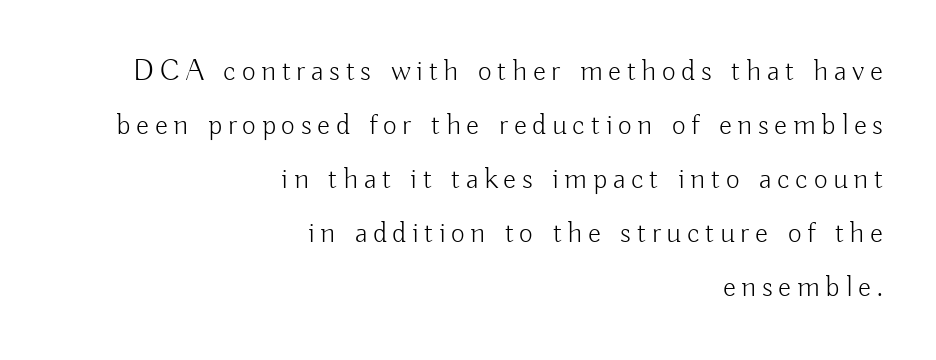
Q: Is the text bold? A: No.
Q: Is the text italic (slanted)? A: No, it is upright.
Q: Is the typeface a serif or a sans-serif typeface? A: Sans-serif.
Q: Is the text underlined? A: No.
Q: How is the paragraph aligned? A: Right-aligned.
Q: Width (condensed, normal, or wide)? A: Normal.
Q: Stroke contrast? A: Low.
Q: x-height? A: Small.
Q: Monospaced? A: No.
